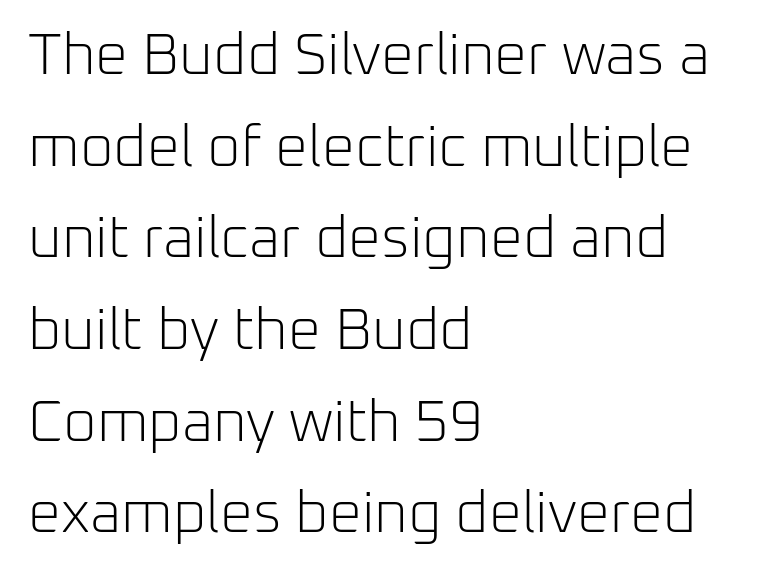
{"serif": "no", "italic": "no", "bold": "no", "weight": "light", "width": "normal", "stroke_contrast": "low", "x_height": "medium", "monospaced": "no", "underline": "no", "align": "left", "line_spacing": "normal", "line_spacing_ratio": 1.58, "letter_spacing": "normal", "letter_spacing_em": 0.0, "glyph_px": 58}
